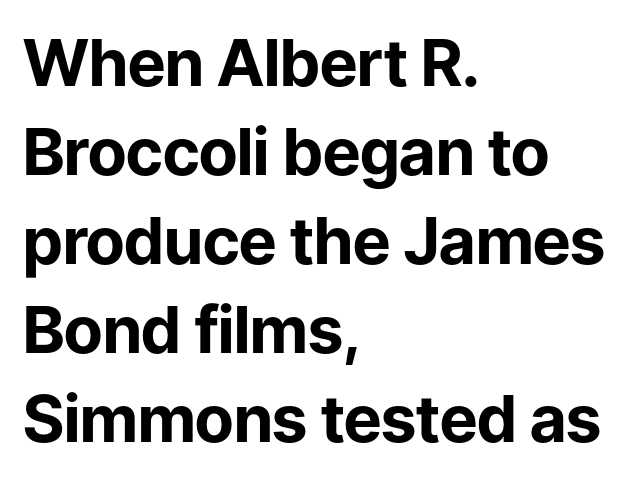
Q: Is the text bold? A: Yes.
Q: Is the text italic (slanted)? A: No, it is upright.
Q: Is the typeface a serif or a sans-serif typeface? A: Sans-serif.
Q: Is the text underlined? A: No.
Q: How is the paragraph aligned? A: Left-aligned.
Q: Is the spacing between letters normal or unusually wide? A: Normal.
Q: Is the spacing between lines tight, normal or loose? A: Normal.
Q: Width (condensed, normal, or wide)? A: Normal.
Q: Stroke contrast? A: Low.
Q: x-height? A: Medium.
Q: Monospaced? A: No.
